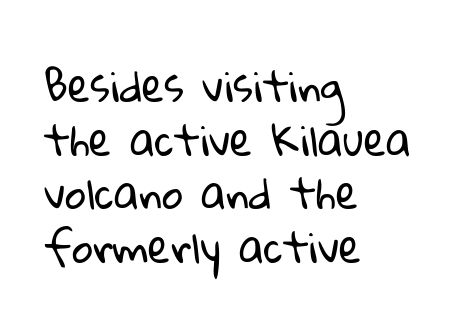
{"serif": "no", "bold": "no", "weight": "regular", "width": "normal", "stroke_contrast": "low", "x_height": "medium", "monospaced": "no", "underline": "no", "align": "left", "line_spacing": "normal", "line_spacing_ratio": 1.31, "letter_spacing": "normal", "letter_spacing_em": 0.0, "glyph_px": 41}
